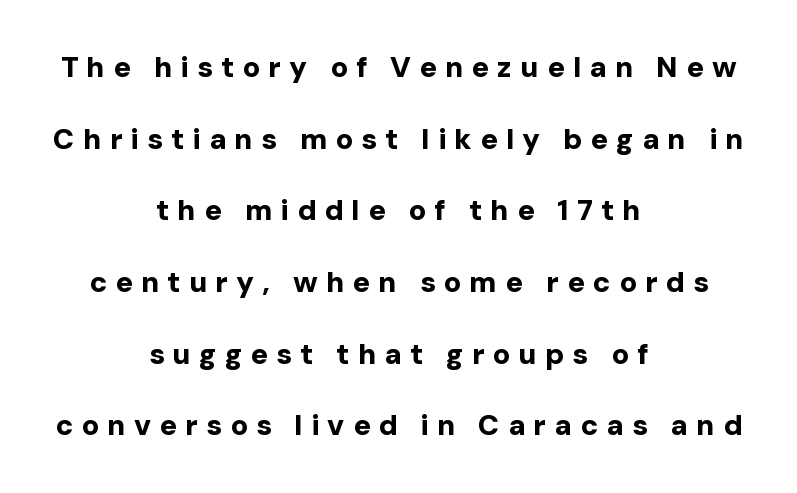
To sum up the face: it is a sans, with no serifs. Beneath every word, the page is bare. Notice the wide empty band between every row — that's loose leading. Tall strokes in this sample are plumb rather than angled.
